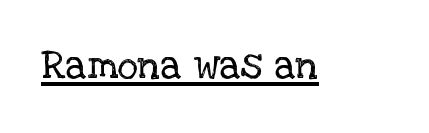
{"serif": "yes", "italic": "no", "bold": "no", "weight": "regular", "width": "normal", "stroke_contrast": "low", "x_height": "large", "monospaced": "no", "underline": "yes", "letter_spacing": "normal", "letter_spacing_em": 0.0, "glyph_px": 40}
